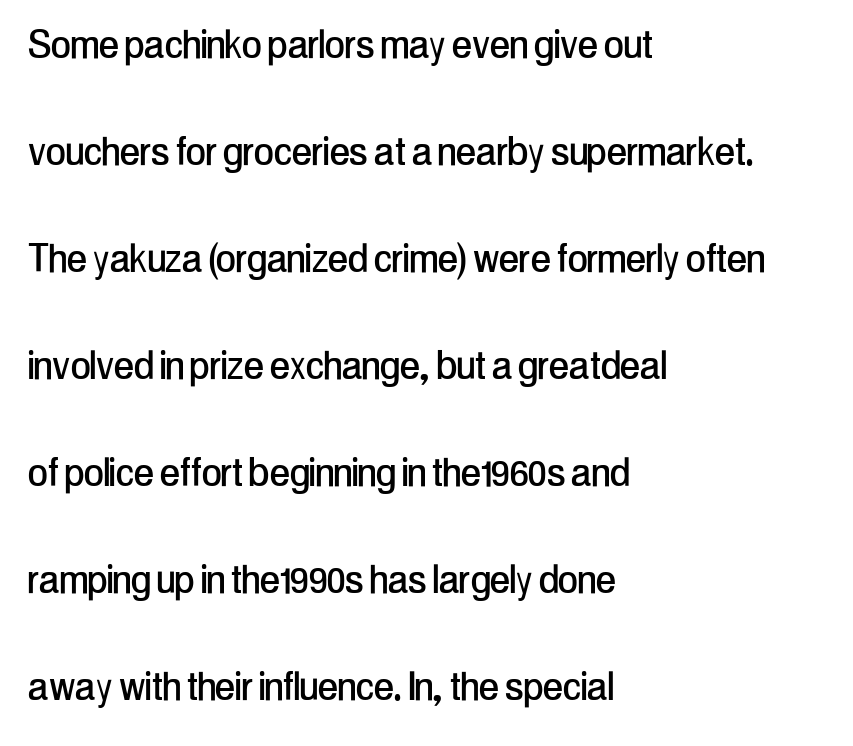
{"serif": "no", "italic": "no", "width": "condensed", "stroke_contrast": "low", "x_height": "medium", "monospaced": "no", "underline": "no", "align": "left", "line_spacing": "loose", "line_spacing_ratio": 2.23, "letter_spacing": "normal", "letter_spacing_em": 0.0, "glyph_px": 48}
